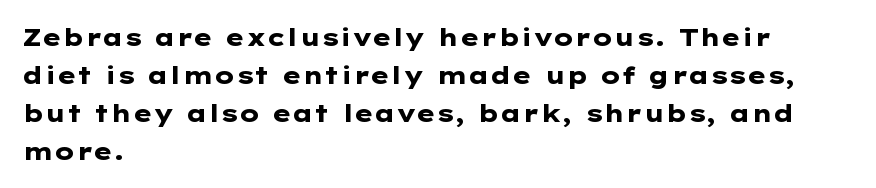
The image shows 24 px bold type, upright; set left-aligned, normal line spacing (1.58x), normal letter spacing, not underlined.
